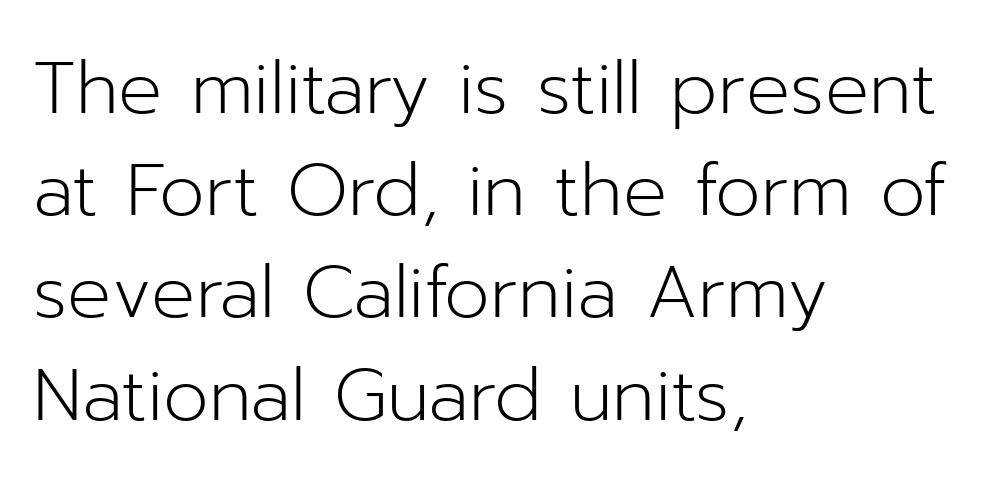
Q: Is the text bold? A: No.
Q: Is the text italic (slanted)? A: No, it is upright.
Q: Is the typeface a serif or a sans-serif typeface? A: Sans-serif.
Q: Is the text underlined? A: No.
Q: How is the paragraph aligned? A: Left-aligned.
Q: Is the spacing between letters normal or unusually wide? A: Normal.
Q: Is the spacing between lines tight, normal or loose? A: Normal.
Q: Width (condensed, normal, or wide)? A: Normal.
Q: Stroke contrast? A: Low.
Q: x-height? A: Medium.
Q: Monospaced? A: No.
